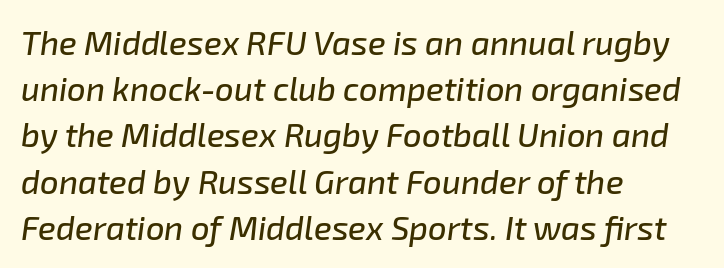
Q: Is the text italic (slanted)? A: Yes, it leans right by about 8 degrees.
Q: Is the text underlined? A: No.
Q: How is the paragraph aligned? A: Left-aligned.
Q: Is the spacing between letters normal or unusually wide? A: Normal.
Q: Is the spacing between lines tight, normal or loose? A: Normal.
Q: Width (condensed, normal, or wide)? A: Normal.
Q: Stroke contrast? A: Low.
Q: x-height? A: Medium.
Q: Monospaced? A: No.
